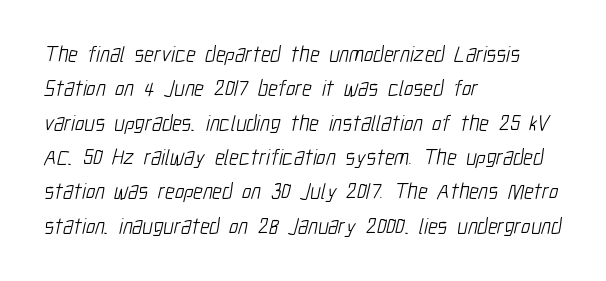
The image shows 22 px text type; set left-aligned, normal line spacing (1.56x), normal letter spacing, not underlined.
